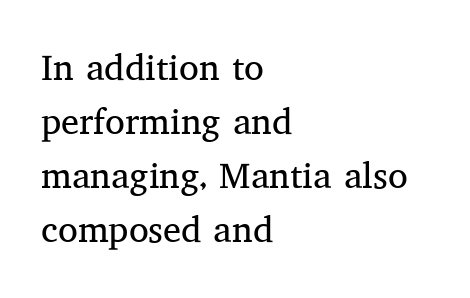
{"serif": "yes", "italic": "no", "bold": "no", "weight": "regular", "width": "normal", "stroke_contrast": "medium", "x_height": "medium", "monospaced": "no", "underline": "no", "align": "left", "line_spacing": "normal", "line_spacing_ratio": 1.5, "letter_spacing": "normal", "letter_spacing_em": 0.0, "glyph_px": 36}
